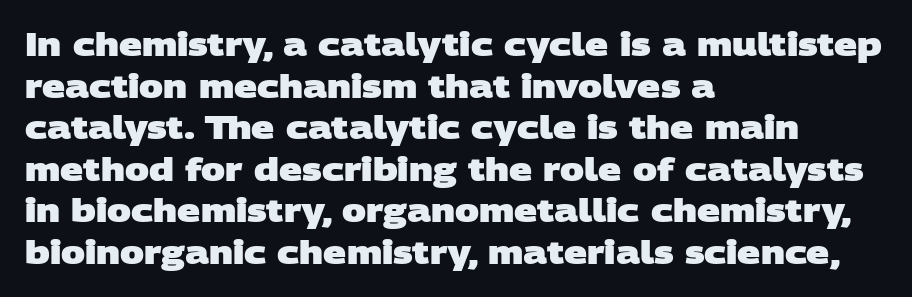
Compared with an ordinary text face, these strokes are far heavier — a full bold. These lines keep a tight, regular rhythm from letter to letter. Plain, unruled lines of type. These lines are rendered in a variable-pitch font.
